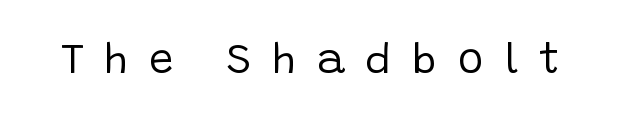
Letters rest on an invisible, unmarked baseline. Check where the strokes stop: nothing finishes them off — pure sans. Do the characters align in a grid? No, the font is proportional. The weight would be labelled regular, book, light, or lighter still.
